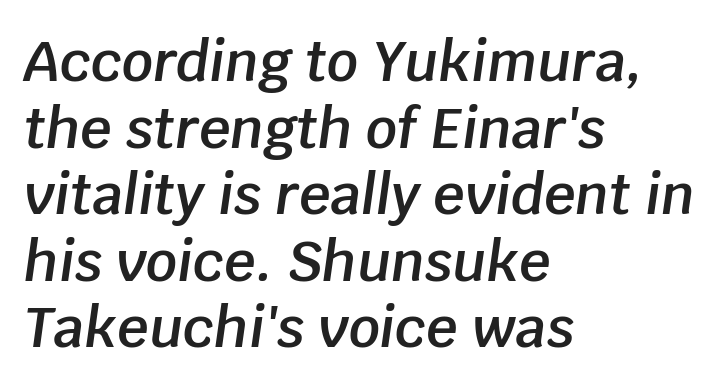
Looking at the ascenders, they clearly lean. Line starts are locked; line ends wander. The specimen omits any rule beneath the text block's lines. Weight: semibold (demi). A typesetter would call this zero additional tracking. Character widths vary here, with narrow letters taking less room than wide ones.
